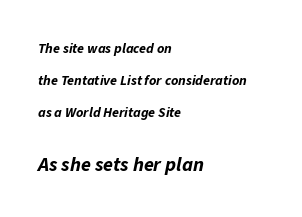
{"italic": "yes", "lean": "right", "slant_degrees": 11, "bold": "yes", "underline": "no", "align": "left", "line_spacing": "loose", "line_spacing_ratio": 2.28, "letter_spacing": "normal", "letter_spacing_em": 0.0, "larger_block": "second", "size_ratio": 1.43, "glyph_px": 20}
